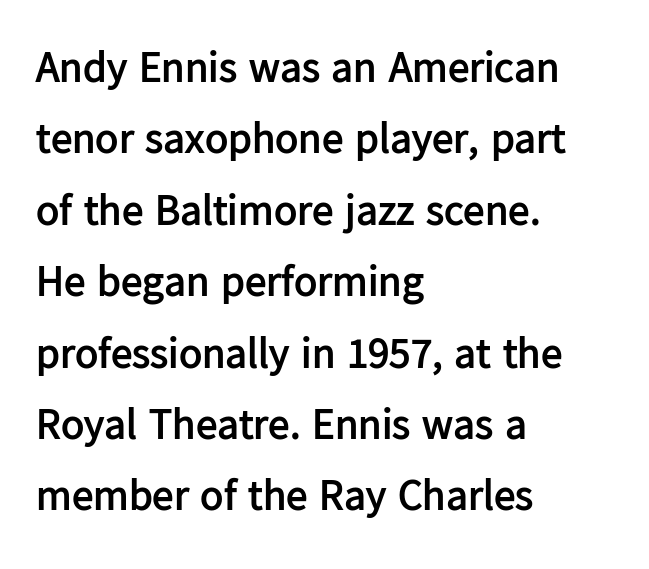
Any mark beneath the type? The region is blank. Bold? Absolutely — the strokes are thick and heavy. Notice how descenders clear the ascenders below comfortably — that's standard leading. Inter-character spacing is left at the font's built-in metrics.
